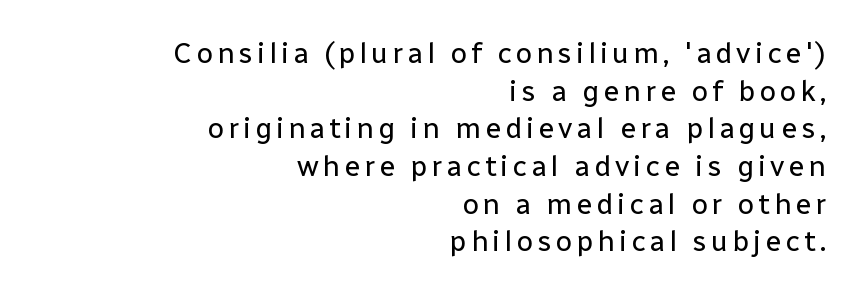
You could not count columns in this text — the font is proportionally spaced. Nope, no serifs anywhere on these letters. Regular leading. The weight tops out at a normal text grade. Upright lettering throughout.
